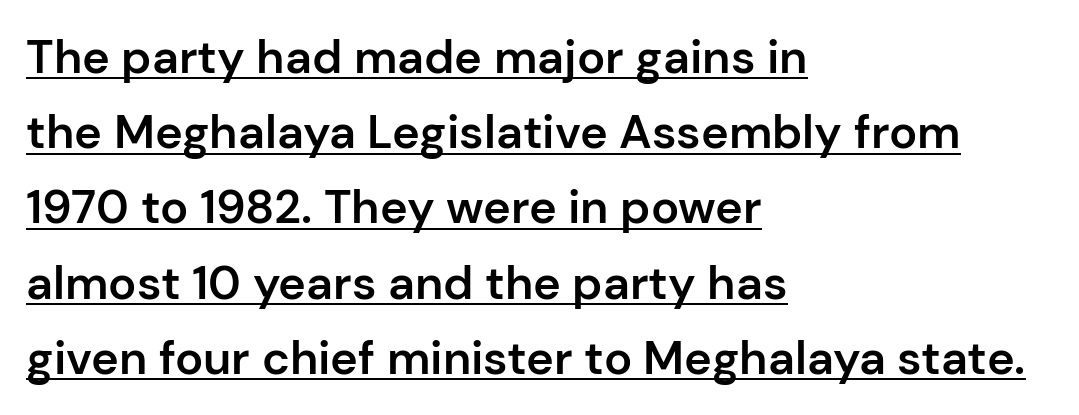
The designer left line spacing at the default. The face used here is rendered with its standard letterfit. Horizontally, the lines are justified to the leading edge only. This is underlined copy, the kind a proofreader might mark for attention. Strokes here are thickened, but only to semibold level.
